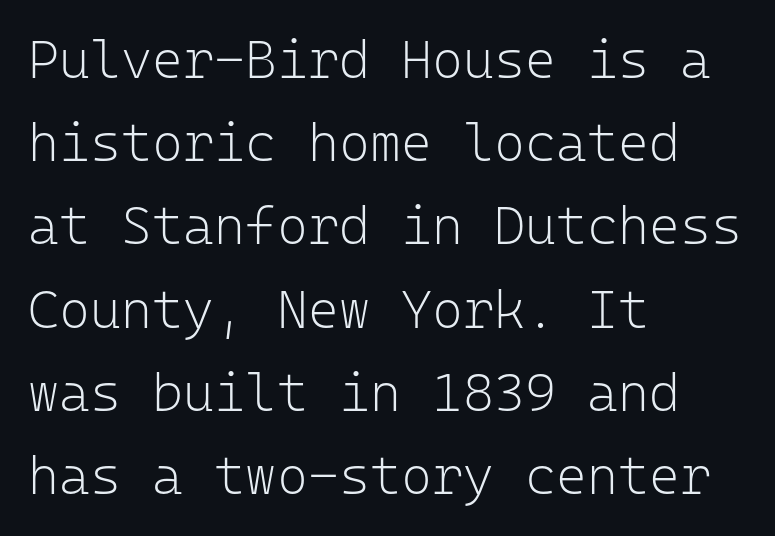
{"serif": "no", "italic": "no", "bold": "no", "weight": "light", "width": "normal", "stroke_contrast": "low", "x_height": "medium", "monospaced": "yes", "underline": "no", "align": "left", "line_spacing": "normal", "line_spacing_ratio": 1.57, "letter_spacing": "normal", "letter_spacing_em": 0.0, "glyph_px": 53}
